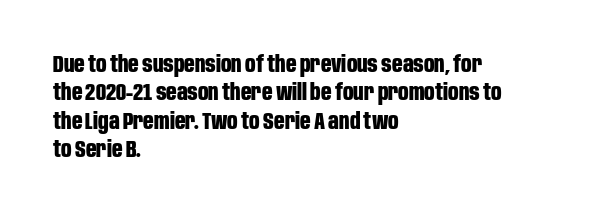
The image shows 23 px bold type, upright; set left-aligned, line spacing 1.23x, normal letter spacing, not underlined.
